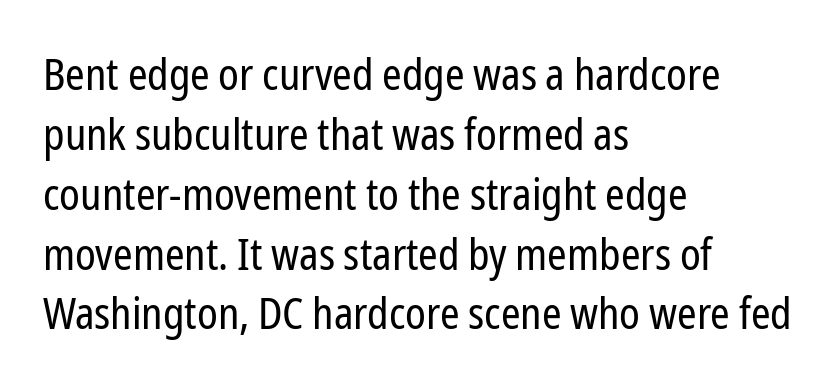
The image shows 44 px regular-weight, condensed sans-serif type, upright; set left-aligned, normal line spacing (1.36x), normal letter spacing, not underlined; low stroke contrast and a medium x-height.
